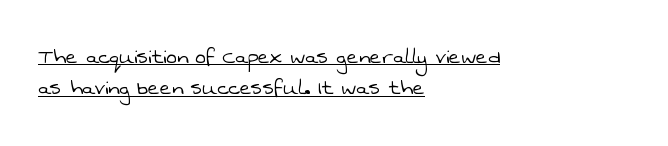
{"bold": "no", "underline": "yes", "align": "left", "line_spacing": "normal", "line_spacing_ratio": 1.26, "letter_spacing": "normal", "letter_spacing_em": 0.0, "glyph_px": 25}
